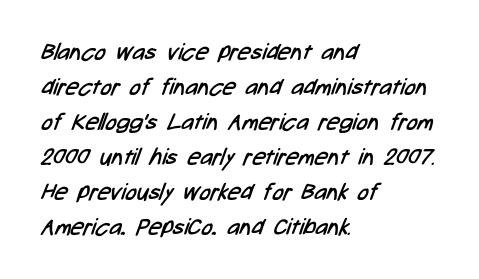
The image shows 23 px text type; set left-aligned, normal line spacing (1.52x), normal letter spacing, not underlined.
